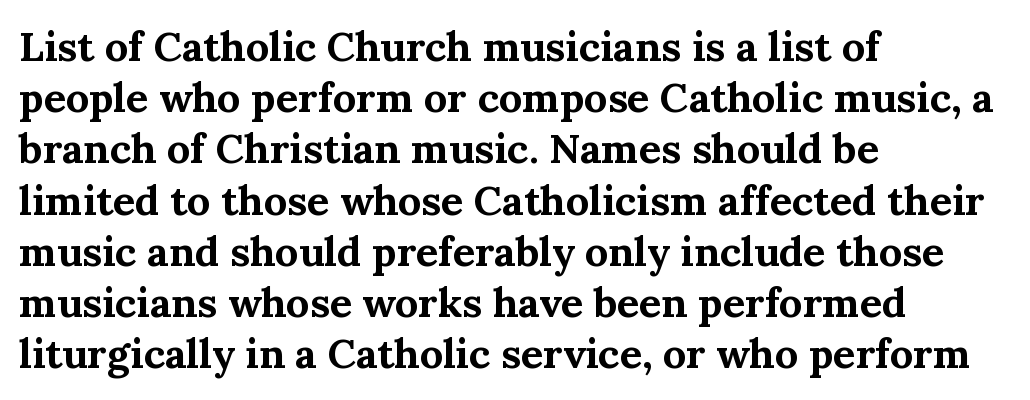
{"serif": "yes", "italic": "no", "bold": "yes", "weight": "bold", "width": "normal", "stroke_contrast": "medium", "x_height": "medium", "monospaced": "no", "underline": "no", "align": "left", "line_spacing": "normal", "line_spacing_ratio": 1.25, "letter_spacing": "normal", "letter_spacing_em": 0.0, "glyph_px": 41}
